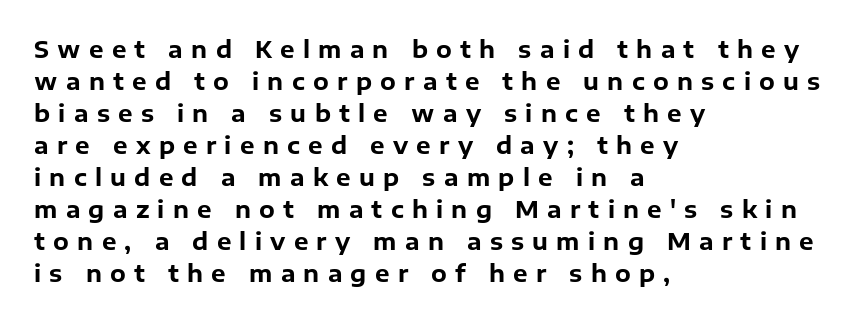
Q: Is the text bold? A: Yes.
Q: Is the text italic (slanted)? A: No, it is upright.
Q: Is the text underlined? A: No.
Q: How is the paragraph aligned? A: Left-aligned.
Q: Is the spacing between letters normal or unusually wide? A: Unusually wide.
Q: Is the spacing between lines tight, normal or loose? A: Normal.
